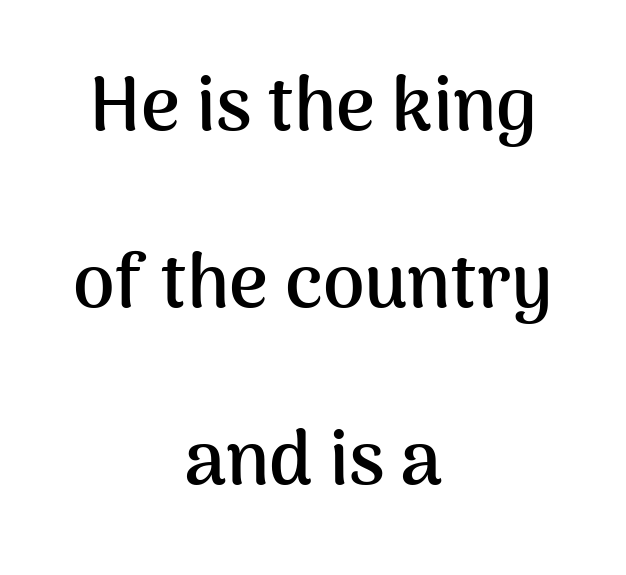
The image shows 75 px semibold sans-serif type, upright; set centered, loose line spacing (2.36x), normal letter spacing, not underlined; medium stroke contrast and a medium x-height.
